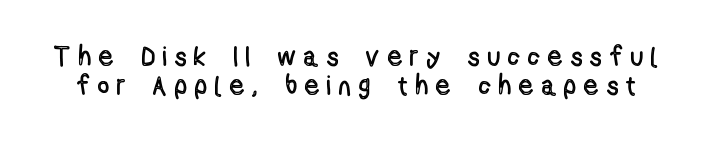
{"italic": "no", "underline": "no", "line_spacing": "tight", "line_spacing_ratio": 1.09, "letter_spacing": "wide", "letter_spacing_em": 0.32, "glyph_px": 27}
